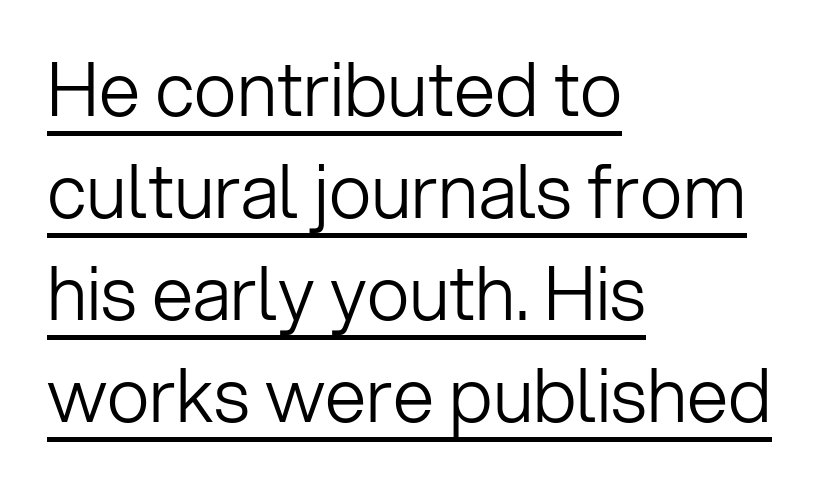
{"serif": "no", "italic": "no", "bold": "no", "weight": "light", "width": "normal", "stroke_contrast": "low", "x_height": "medium", "monospaced": "no", "underline": "yes", "align": "left", "line_spacing": "normal", "line_spacing_ratio": 1.38, "letter_spacing": "normal", "letter_spacing_em": 0.0, "glyph_px": 74}
